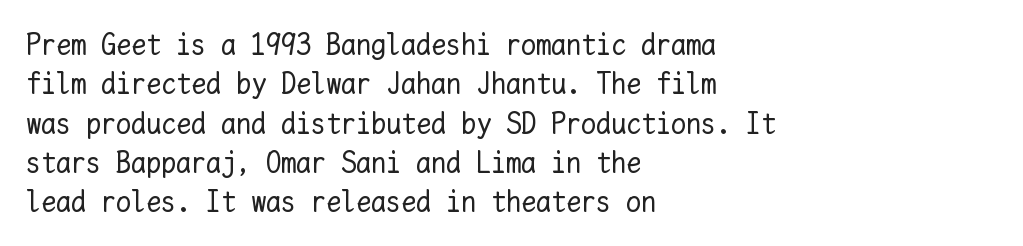
Q: Is the text bold? A: No.
Q: Is the text italic (slanted)? A: No, it is upright.
Q: Is the text underlined? A: No.
Q: How is the paragraph aligned? A: Left-aligned.
Q: Is the spacing between letters normal or unusually wide? A: Normal.
Q: Is the spacing between lines tight, normal or loose? A: Normal.
Q: Width (condensed, normal, or wide)? A: Normal.
Q: Stroke contrast? A: Low.
Q: x-height? A: Medium.
Q: Monospaced? A: Yes.
